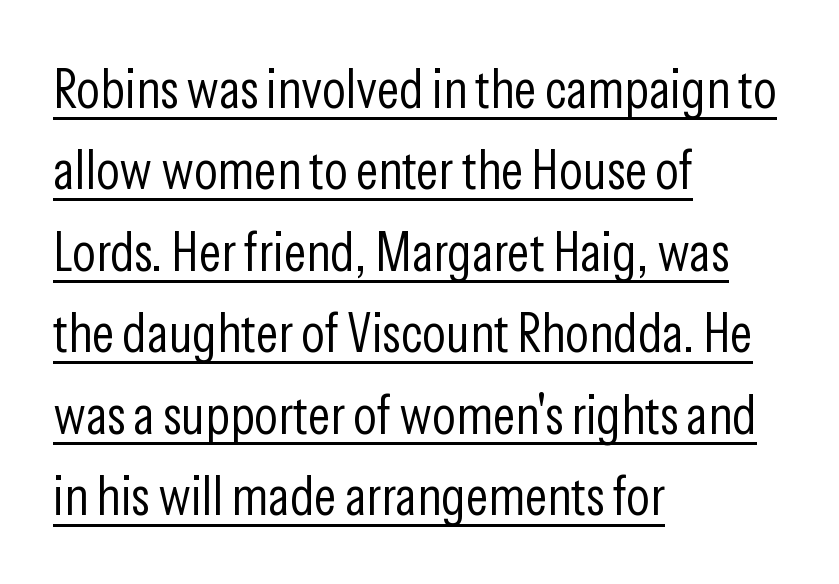
The lines in this sample share a left origin and differ only in where they stop. Students, observe: this is what conventionally led text looks like. Nope, not italic — everything's standing straight. A rule runs beneath these lines of type. Looks like regular typesetting: each glyph gets only the width it needs.
